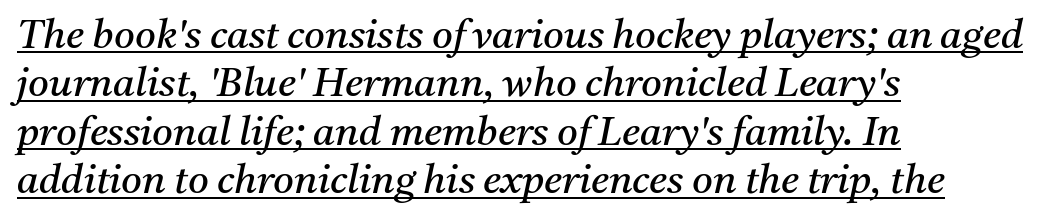
There's an unmistakable incline to the writing here. One-word summary of the alignment: left. You could call the tracking neutral — neither tight nor loose. Regarding serifs, this sample has them. Note the varied advance widths — an 'i' is clearly narrower than an 'm'.
